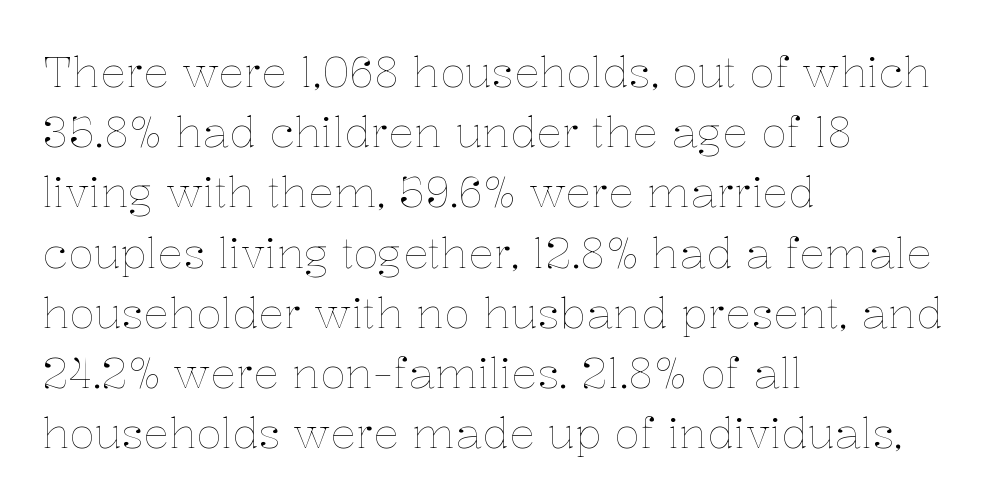
{"italic": "no", "bold": "no", "weight": "thin", "width": "normal", "stroke_contrast": "low", "x_height": "medium", "monospaced": "no", "underline": "no", "align": "left", "line_spacing": "normal", "line_spacing_ratio": 1.4, "letter_spacing": "normal", "letter_spacing_em": 0.0, "glyph_px": 43}
